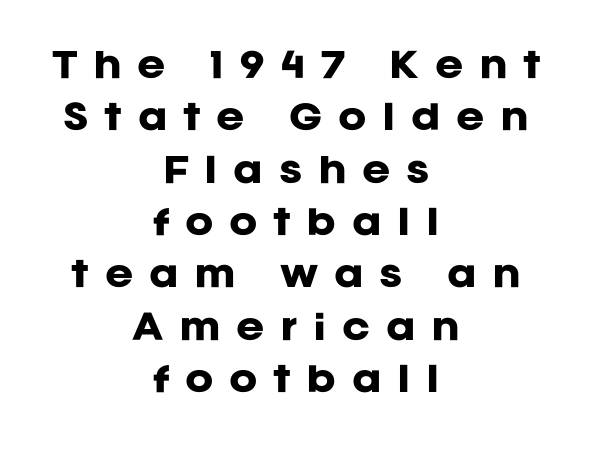
The image shows 34 px heavy sans-serif type, upright; set centered, normal line spacing (1.54x), unusually wide letter spacing (+0.46 em), not underlined; low stroke contrast and a large x-height.
